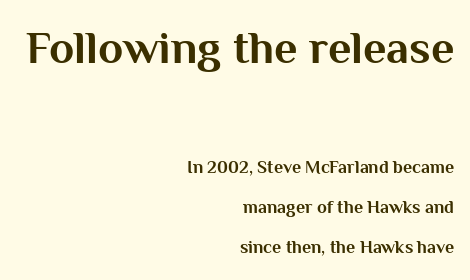
{"serif": "no", "italic": "no", "bold": "yes", "weight": "bold", "width": "normal", "stroke_contrast": "medium", "x_height": "medium", "monospaced": "no", "underline": "no", "align": "right", "line_spacing": "loose", "line_spacing_ratio": 2.21, "letter_spacing": "normal", "letter_spacing_em": 0.0, "larger_block": "first", "size_ratio": 2.56, "glyph_px": 46}
